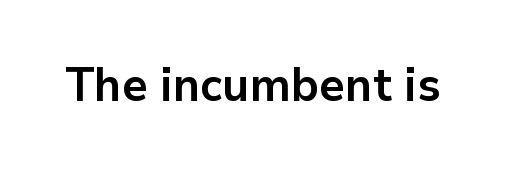
Q: Is the text bold? A: Yes.
Q: Is the text italic (slanted)? A: No, it is upright.
Q: Is the typeface a serif or a sans-serif typeface? A: Sans-serif.
Q: Is the text underlined? A: No.
Q: Is the spacing between letters normal or unusually wide? A: Normal.
Q: Width (condensed, normal, or wide)? A: Normal.
Q: Stroke contrast? A: Low.
Q: x-height? A: Medium.
Q: Monospaced? A: No.
